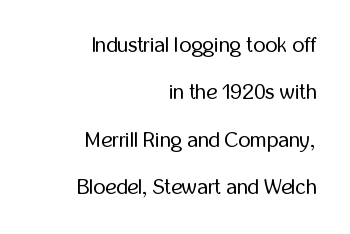
Clear beneath every line of the passage. Vertical strokes here are truly vertical. Words appear dense and cohesive because spacing is normal. Leftover space on each line is placed entirely before the opening word. The weight tops out at a normal text grade. The line-height multiplier appears high, well above default.
